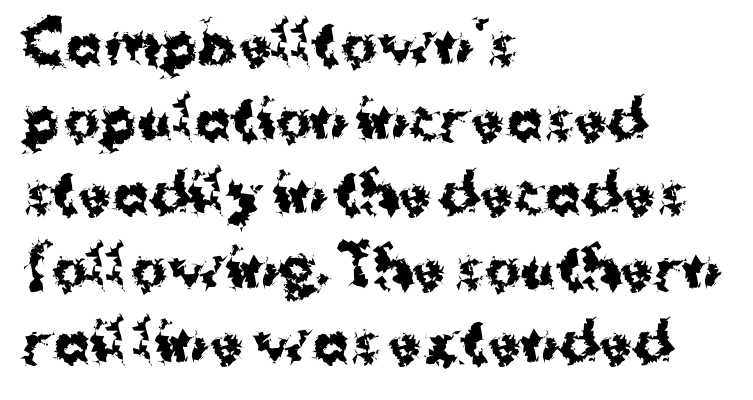
Glyph-to-glyph distance matches everyday printed text. Weight: bold. Glance below the letters and you will spot only blank space. The rendering uses a moderate line-height, typical for paragraphs. Italic? Not at all — the glyphs are vertical.
